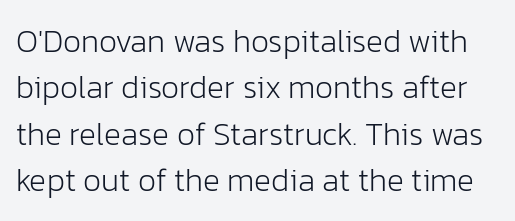
The image shows 32 px light sans-serif type, upright; set normal line spacing (1.45x), normal letter spacing, not underlined; low stroke contrast and a medium x-height.
